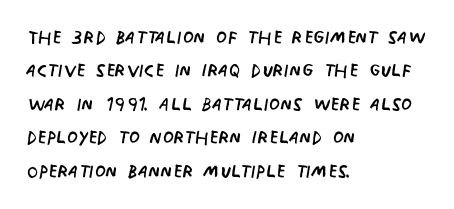
Clear beneath every line of the passage. Compared with typical paragraphs, the rows here are spaced about the same. The letters look calm and open, with moderate or lighter stems. Spacing between characters is what you'd get straight out of the box.
